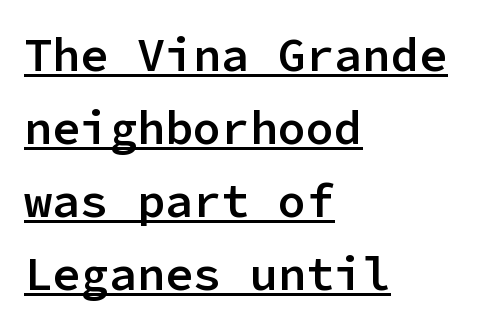
Typeset ragged right — the left edge is the straight one. Monospaced: the letters line up in strict vertical columns. I'd call this a sans setting — the letters go barefoot. These characters rest on top of a visible drawn line.
